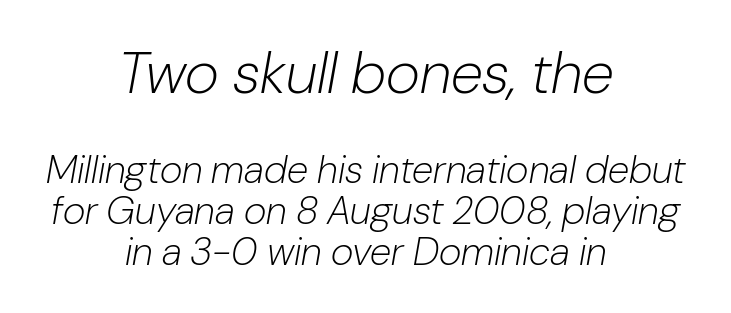
The image shows 59 px light type, italic (leaning right); set centered, tight line spacing (1.06x), normal letter spacing, not underlined; the first (top) block is 1.51x larger; low stroke contrast and a medium x-height.
